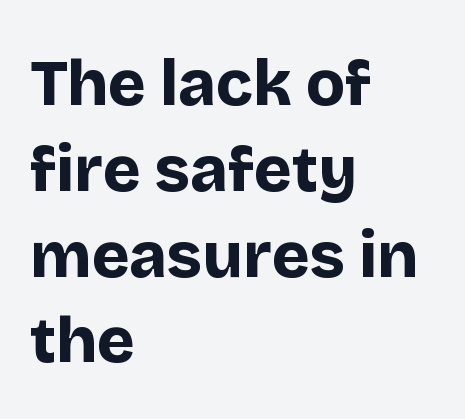
{"serif": "no", "italic": "no", "bold": "yes", "weight": "bold", "width": "normal", "stroke_contrast": "low", "x_height": "large", "monospaced": "no", "underline": "no", "align": "left", "line_spacing": "normal", "line_spacing_ratio": 1.34, "letter_spacing": "normal", "letter_spacing_em": 0.0, "glyph_px": 64}
